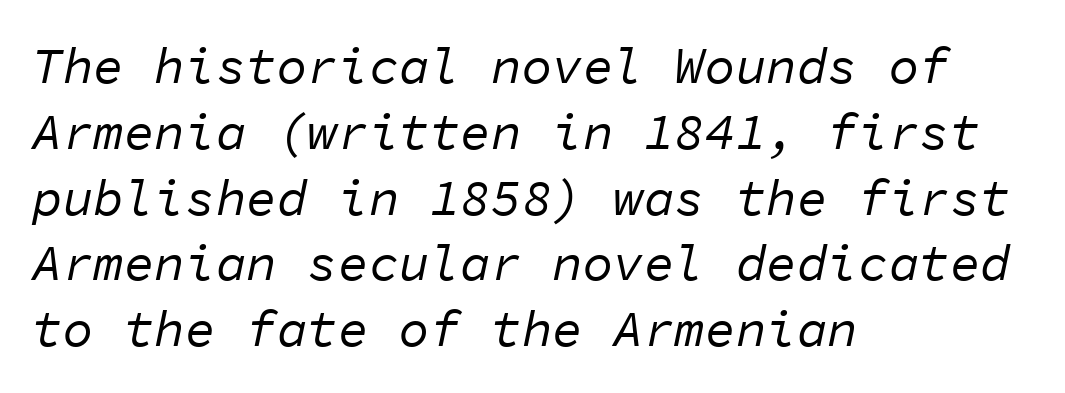
{"italic": "yes", "lean": "right", "slant_degrees": 11, "bold": "no", "weight": "regular", "width": "normal", "stroke_contrast": "low", "x_height": "medium", "monospaced": "yes", "underline": "no", "align": "left", "line_spacing": "normal", "line_spacing_ratio": 1.29, "letter_spacing": "normal", "letter_spacing_em": 0.0, "glyph_px": 51}
